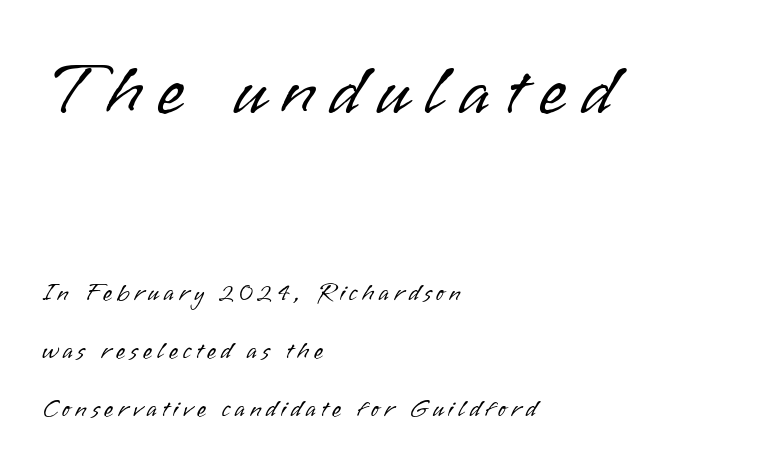
Varying glyph widths throughout — classic text-font behaviour. This sample uses a sans-serif face. Is the block centered? No — it sits flush against the left margin. Summary of vertical rhythm: relaxed, with wide interline spacing.
